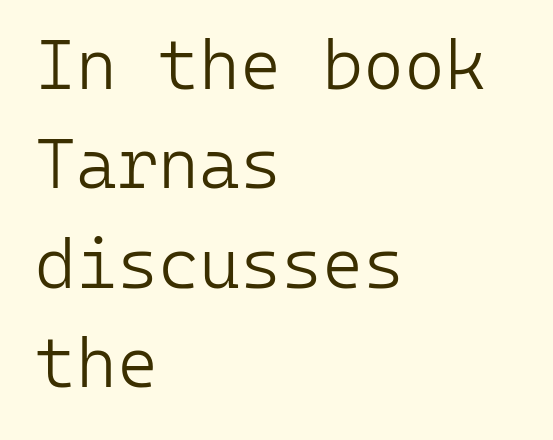
The space between consecutive lines is moderate. Stroke terminals: plain, sans-serif. Underlining? Definitely not there. In terms of letterspacing, this is plain default setting. The strokes carry an ordinary text weight at most.
